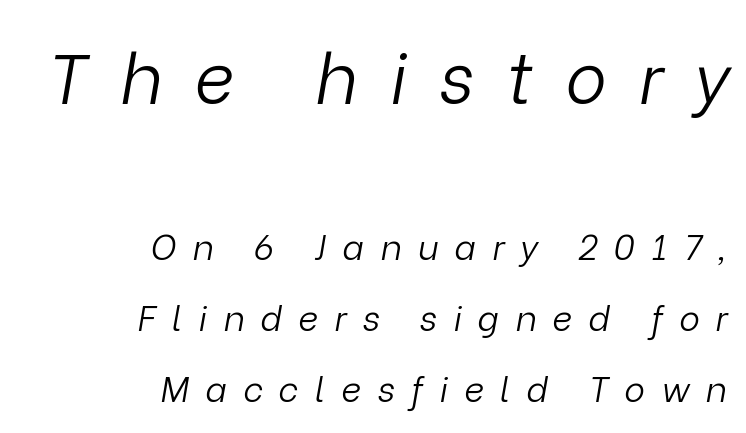
Q: Is the text bold? A: No.
Q: Is the text italic (slanted)? A: Yes, it leans right by about 9 degrees.
Q: Is the text underlined? A: No.
Q: How is the paragraph aligned? A: Right-aligned.
Q: Is the spacing between letters normal or unusually wide? A: Unusually wide.
Q: Is the spacing between lines tight, normal or loose? A: Loose.
Q: Which block of text is set in a larger size, the first (top) or the second (bottom)? A: The first (top) one.
Q: Width (condensed, normal, or wide)? A: Normal.
Q: Stroke contrast? A: Low.
Q: x-height? A: Medium.
Q: Monospaced? A: No.
